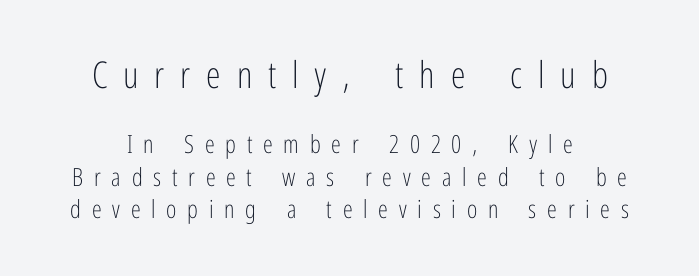
Q: Is the text bold? A: No.
Q: Is the text italic (slanted)? A: No, it is upright.
Q: Is the typeface a serif or a sans-serif typeface? A: Sans-serif.
Q: Is the text underlined? A: No.
Q: Is the spacing between letters normal or unusually wide? A: Unusually wide.
Q: Is the spacing between lines tight, normal or loose? A: Normal.
Q: Which block of text is set in a larger size, the first (top) or the second (bottom)? A: The first (top) one.
Q: Width (condensed, normal, or wide)? A: Condensed.
Q: Stroke contrast? A: Low.
Q: x-height? A: Medium.
Q: Monospaced? A: No.
